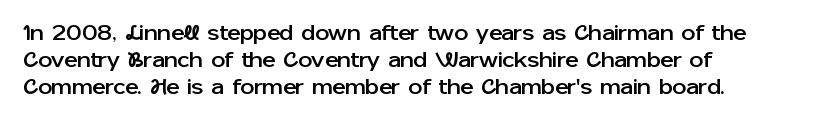
The image shows 22 px text type, upright; set left-aligned, line spacing 1.22x, normal letter spacing, not underlined.
